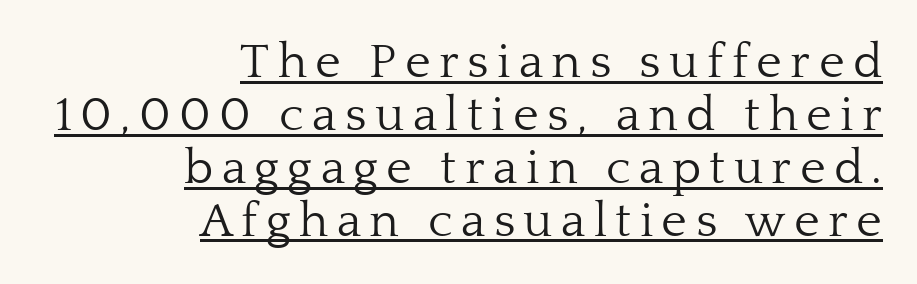
The image shows 49 px light serif type, upright; set right-aligned, tight line spacing (1.08x), underlined; low stroke contrast and a medium x-height.
